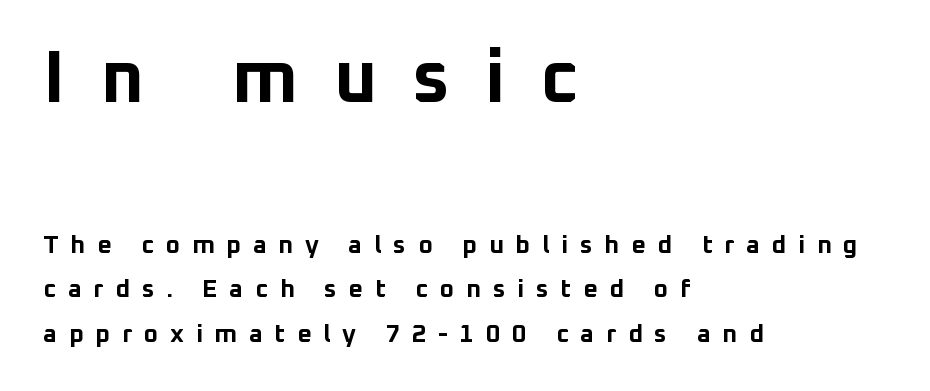
The image shows 74 px bold sans-serif type, upright; set left-aligned, line spacing 1.77x, unusually wide letter spacing (+0.47 em), not underlined; the first (top) block is 2.96x larger; low stroke contrast and a medium x-height.
